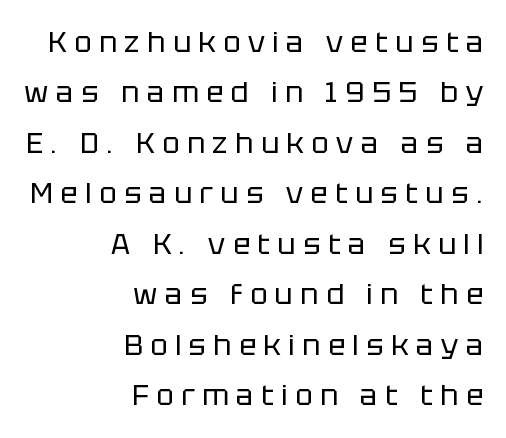
{"serif": "no", "italic": "no", "bold": "no", "weight": "regular", "width": "normal", "stroke_contrast": "low", "x_height": "large", "monospaced": "no", "underline": "no", "align": "right", "line_spacing_ratio": 1.74, "letter_spacing": "wide", "letter_spacing_em": 0.26, "glyph_px": 29}
